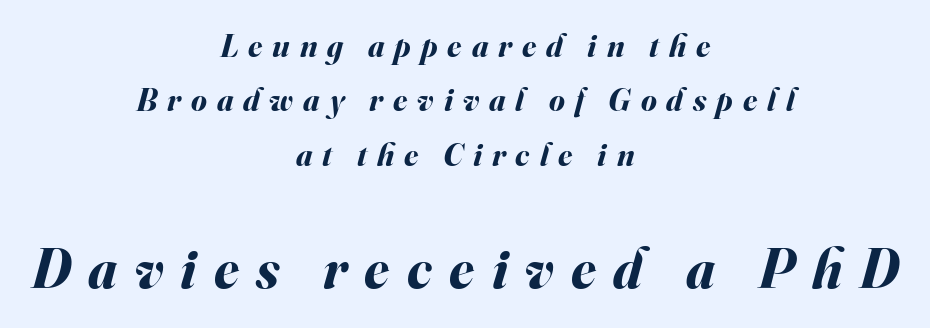
Q: Is the text bold? A: Yes.
Q: Is the text italic (slanted)? A: Yes, it leans right by about 16 degrees.
Q: Is the text underlined? A: No.
Q: How is the paragraph aligned? A: Centered.
Q: Is the spacing between letters normal or unusually wide? A: Unusually wide.
Q: Is the spacing between lines tight, normal or loose? A: Normal.
Q: Which block of text is set in a larger size, the first (top) or the second (bottom)? A: The second (bottom) one.
Q: Width (condensed, normal, or wide)? A: Normal.
Q: Stroke contrast? A: Medium.
Q: x-height? A: Small.
Q: Monospaced? A: No.
